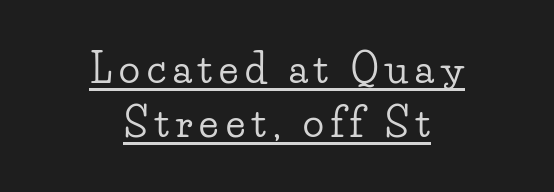
Q: Is the text italic (slanted)? A: No, it is upright.
Q: Is the typeface a serif or a sans-serif typeface? A: Serif.
Q: Is the text underlined? A: Yes.
Q: How is the paragraph aligned? A: Centered.
Q: Is the spacing between lines tight, normal or loose? A: Normal.
Q: Width (condensed, normal, or wide)? A: Wide.
Q: Stroke contrast? A: Low.
Q: x-height? A: Small.
Q: Monospaced? A: No.
